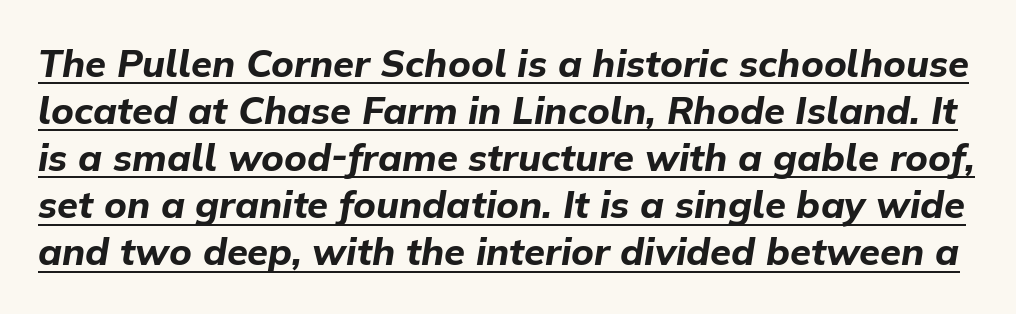
{"italic": "yes", "lean": "right", "slant_degrees": 9, "bold": "yes", "weight": "bold", "width": "normal", "stroke_contrast": "low", "x_height": "medium", "monospaced": "no", "underline": "yes", "line_spacing_ratio": 1.24, "letter_spacing": "normal", "letter_spacing_em": 0.0, "glyph_px": 38}
